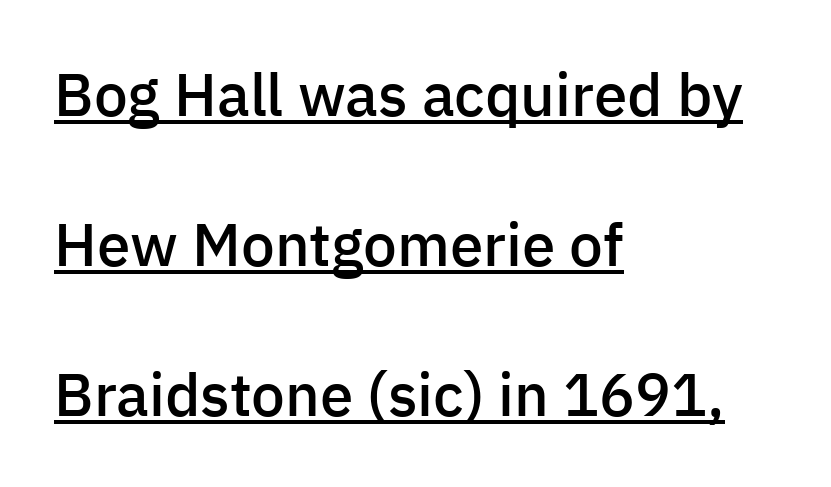
This rendering leaves character spacing at its baseline value. Notice how the passage keeps a crisp vertical edge on the left only. These characters rest on top of a visible drawn line. Serif or sans? Sans — the stroke terminals are bare. This sample trades compactness for vertical openness between lines.
